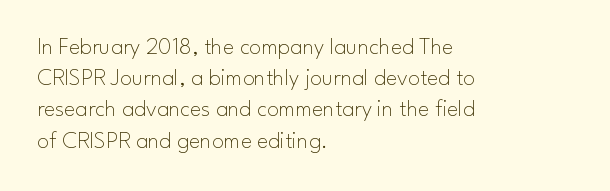
{"italic": "no", "bold": "no", "underline": "no", "align": "left", "line_spacing": "normal", "line_spacing_ratio": 1.3, "letter_spacing": "normal", "letter_spacing_em": 0.0, "glyph_px": 24}
